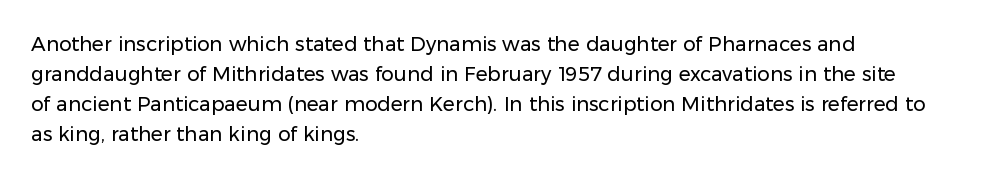
The image shows 20 px text type, upright; set left-aligned, normal line spacing (1.5x), normal letter spacing, not underlined.
